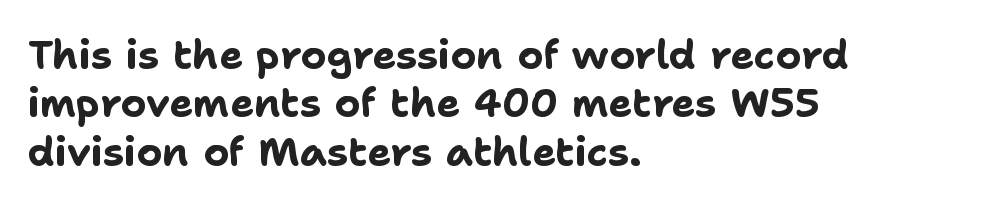
Reading down the block, your eye returns to a fixed left position each line. The letters carry no serifs — their stems end cleanly without finishing strokes. The passage shown is not underscored anywhere. Proportional: the letters do not fall into vertical columns. The typography opts for an upright posture over an oblique one.
